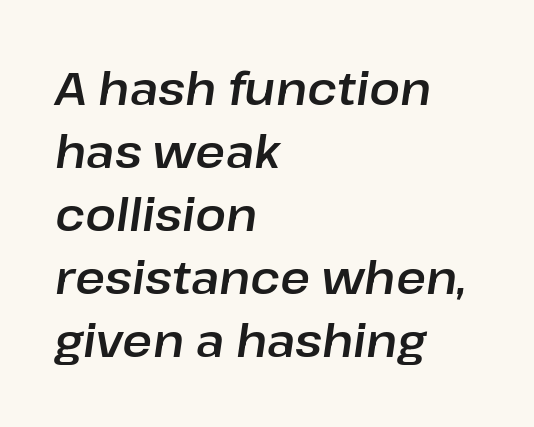
Q: Is the text italic (slanted)? A: Yes, it leans right by about 8 degrees.
Q: Is the text underlined? A: No.
Q: How is the paragraph aligned? A: Left-aligned.
Q: Is the spacing between letters normal or unusually wide? A: Normal.
Q: Is the spacing between lines tight, normal or loose? A: Normal.
Q: Width (condensed, normal, or wide)? A: Normal.
Q: Stroke contrast? A: Low.
Q: x-height? A: Medium.
Q: Monospaced? A: No.
